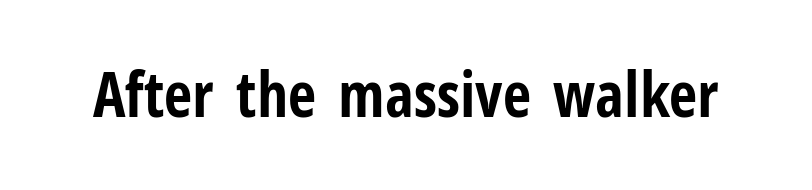
{"serif": "no", "italic": "no", "bold": "yes", "weight": "bold", "width": "condensed", "stroke_contrast": "low", "x_height": "medium", "monospaced": "no", "underline": "no", "letter_spacing": "normal", "letter_spacing_em": 0.0, "glyph_px": 62}
